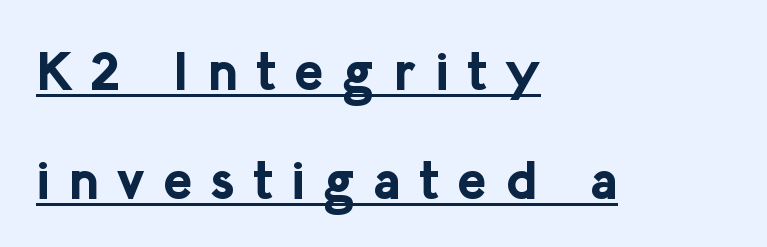
Students, this is bold: see how much ink each stroke carries. Type style note: lacks serifs. The block of text is sparse from top to bottom, with ample space between rows. Character widths vary here, with narrow letters taking less room than wide ones. Tracking here is generous; glyphs stand well apart from one another.
